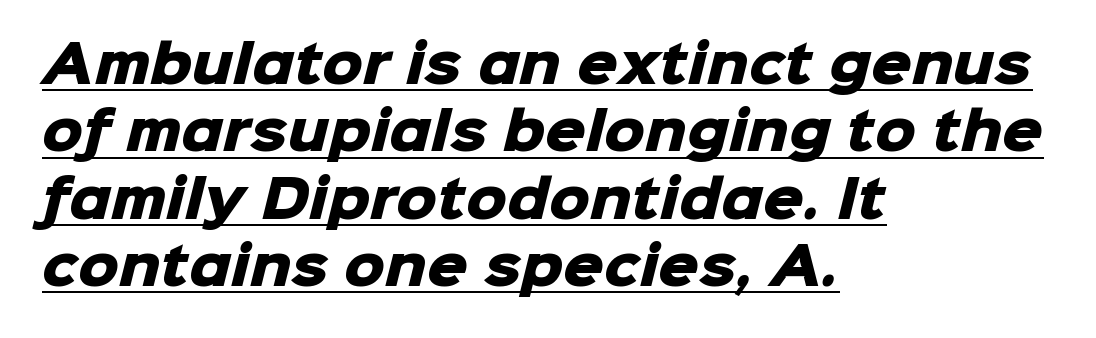
Q: Is the text bold? A: Yes.
Q: Is the typeface a serif or a sans-serif typeface? A: Sans-serif.
Q: Is the text underlined? A: Yes.
Q: How is the paragraph aligned? A: Left-aligned.
Q: Is the spacing between letters normal or unusually wide? A: Normal.
Q: Is the spacing between lines tight, normal or loose? A: Normal.
Q: Width (condensed, normal, or wide)? A: Normal.
Q: Stroke contrast? A: Low.
Q: x-height? A: Medium.
Q: Monospaced? A: No.
